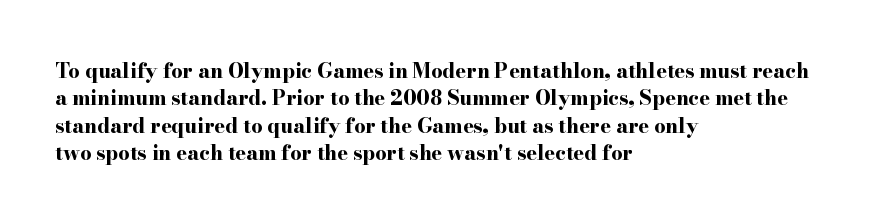
Here the glyphs are tracked normally, forming tight word shapes. The lettering stays uniformly vertical, giving the passage a roman look. The strokes are fattened all the way to bold. This sample keeps an unexceptional amount of space between lines. Underline: absent.
